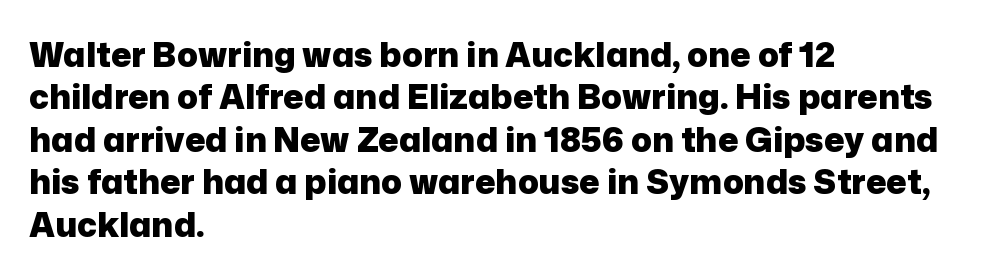
{"serif": "no", "italic": "no", "bold": "yes", "weight": "heavy", "width": "normal", "stroke_contrast": "low", "x_height": "medium", "monospaced": "no", "underline": "no", "align": "left", "line_spacing": "normal", "line_spacing_ratio": 1.25, "letter_spacing": "normal", "letter_spacing_em": 0.0, "glyph_px": 34}
